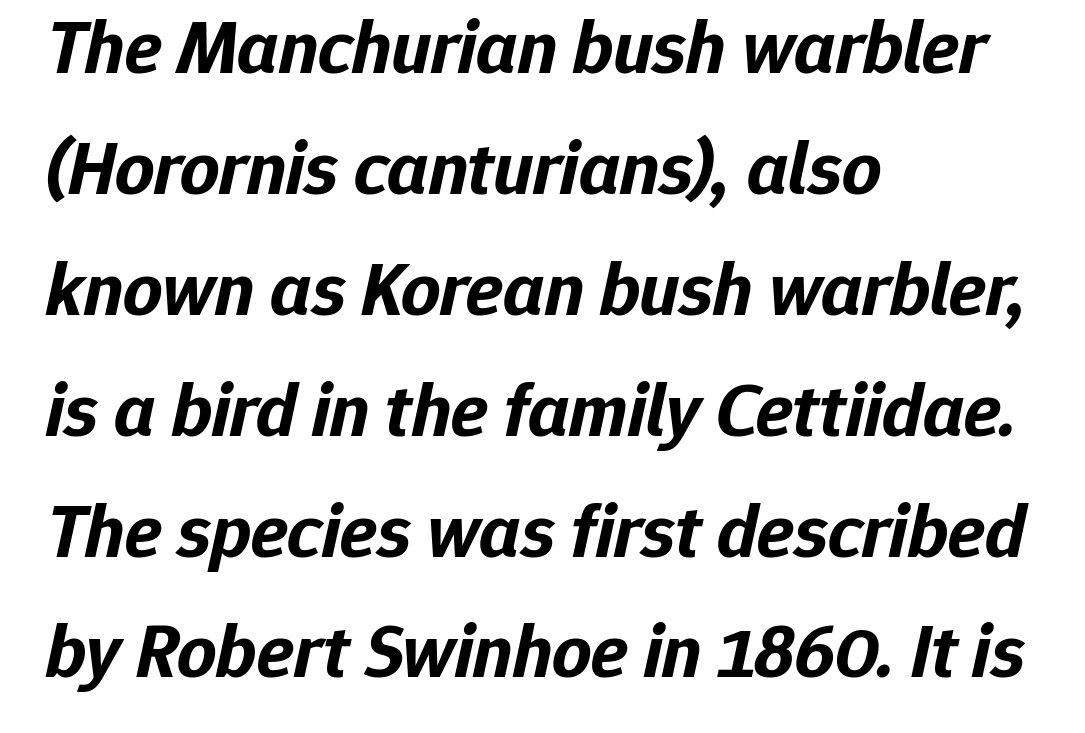
The image shows 77 px bold type, italic (leaning right); set left-aligned, normal line spacing (1.57x), normal letter spacing, not underlined; low stroke contrast and a medium x-height.
